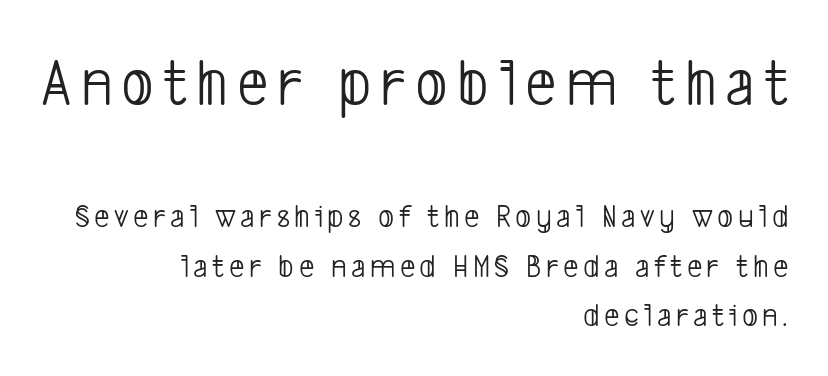
Q: Is the text bold? A: No.
Q: Is the typeface a serif or a sans-serif typeface? A: Sans-serif.
Q: Is the text underlined? A: No.
Q: How is the paragraph aligned? A: Right-aligned.
Q: Is the spacing between lines tight, normal or loose? A: Normal.
Q: Which block of text is set in a larger size, the first (top) or the second (bottom)? A: The first (top) one.
Q: Width (condensed, normal, or wide)? A: Condensed.
Q: Stroke contrast? A: Low.
Q: x-height? A: Medium.
Q: Monospaced? A: No.
